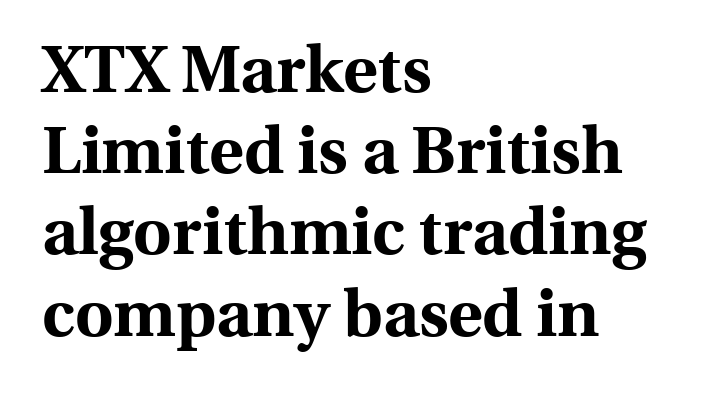
Observe the ordinary spacing: letters are neighbours, not strangers. The passage shown is typed in a proportional face where columns would drift. The glyphs have the mass of a bold cut. Posture: vertical. Anything drawn beneath the words? Only blank space. The rendering anchors every line to the left-hand side.
